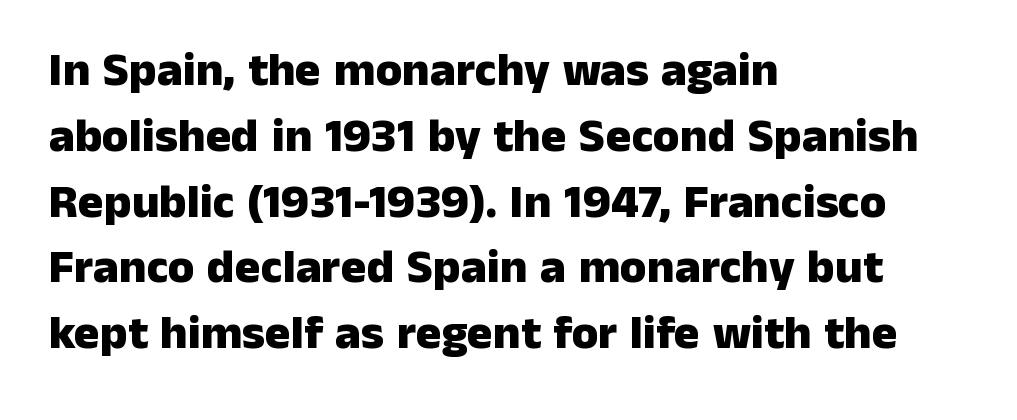
{"serif": "no", "italic": "no", "bold": "yes", "weight": "heavy", "width": "normal", "stroke_contrast": "low", "x_height": "medium", "monospaced": "no", "underline": "no", "align": "left", "line_spacing": "normal", "line_spacing_ratio": 1.37, "letter_spacing": "normal", "letter_spacing_em": 0.0, "glyph_px": 48}
